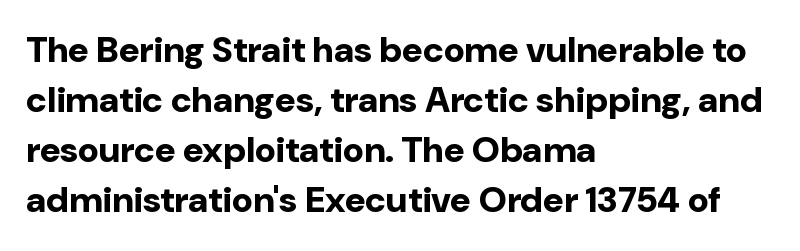
{"serif": "no", "italic": "no", "bold": "yes", "weight": "bold", "width": "normal", "stroke_contrast": "low", "x_height": "medium", "monospaced": "no", "underline": "no", "align": "left", "line_spacing": "normal", "line_spacing_ratio": 1.39, "letter_spacing": "normal", "letter_spacing_em": 0.0, "glyph_px": 36}
